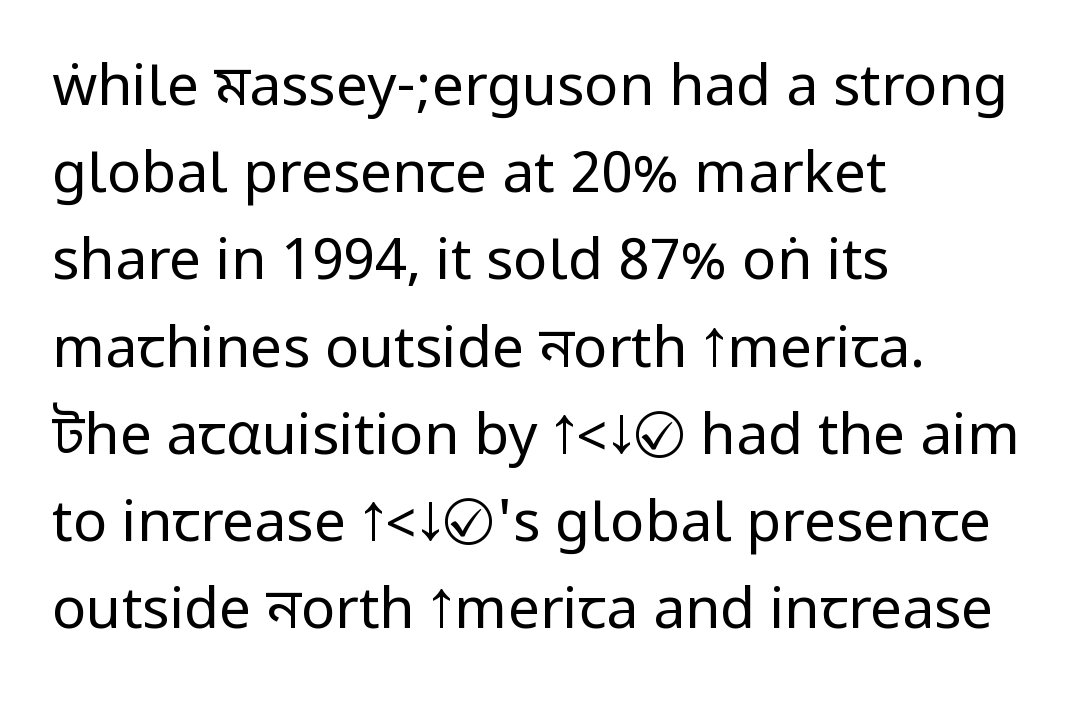
The image shows 57 px regular-weight, condensed sans-serif type, upright; set left-aligned, normal line spacing (1.53x), normal letter spacing, not underlined; low stroke contrast.
